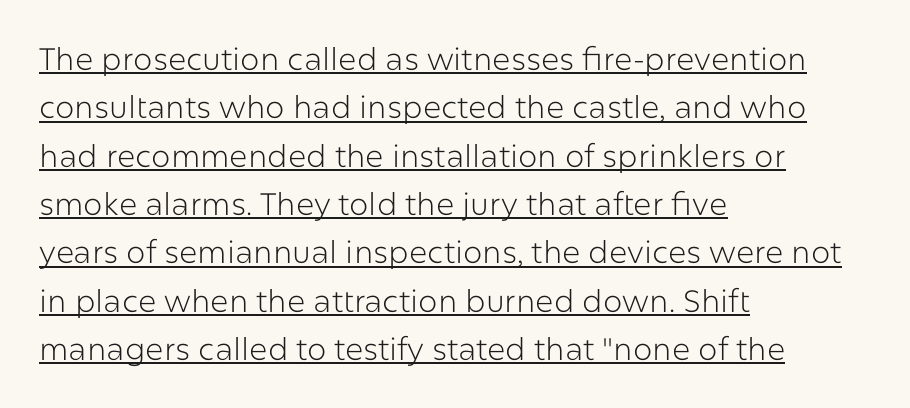
The passage shown is typed in a proportional face where columns would drift. No heavy texture on the line: the type isn't bold. A roman cut, with each character standing at attention. These lines are composed in type without serifs. Honestly, the letter spacing is just normal — you wouldn't notice it.
